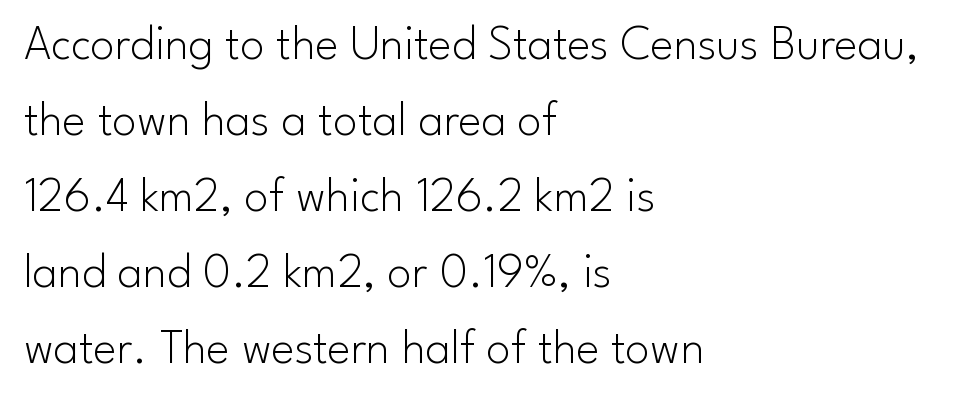
The image shows 49 px light sans-serif type, upright; set left-aligned, normal line spacing (1.55x), normal letter spacing, not underlined; low stroke contrast and a small x-height.
